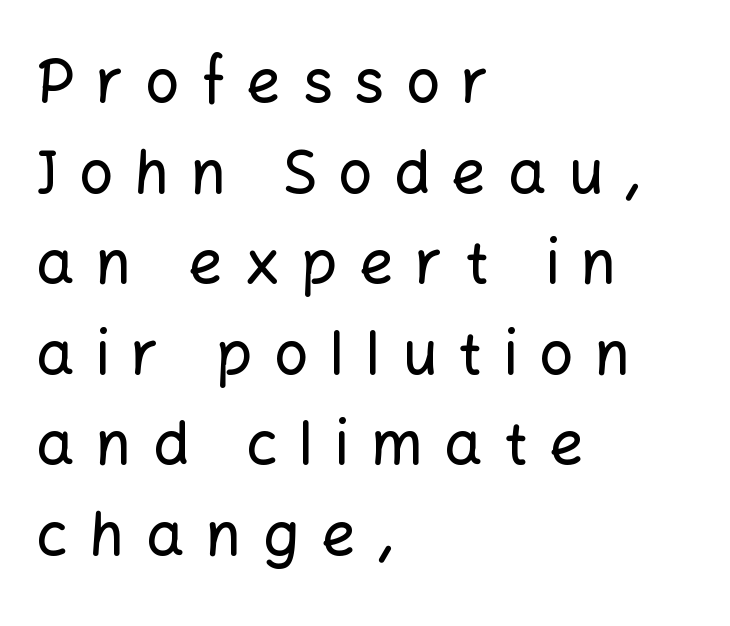
Q: Is the text italic (slanted)? A: No, it is upright.
Q: Is the typeface a serif or a sans-serif typeface? A: Sans-serif.
Q: Is the text underlined? A: No.
Q: How is the paragraph aligned? A: Left-aligned.
Q: Is the spacing between letters normal or unusually wide? A: Unusually wide.
Q: Is the spacing between lines tight, normal or loose? A: Normal.
Q: Width (condensed, normal, or wide)? A: Normal.
Q: Stroke contrast? A: Low.
Q: x-height? A: Medium.
Q: Monospaced? A: No.
